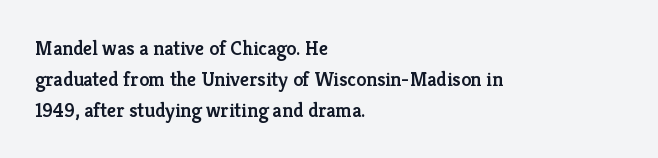
{"italic": "no", "bold": "semi", "underline": "no", "align": "left", "line_spacing": "normal", "line_spacing_ratio": 1.55, "letter_spacing": "normal", "letter_spacing_em": 0.0, "glyph_px": 20}
